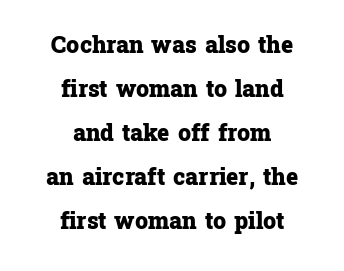
Every character sits straight up, as roman type does. The designer dialed line spacing up above the default. Has an underline been added? It has not. Both edges are ragged and mirror each other, which tells us the setting is centered. Does extra space separate the letters? No, they use regular spacing.
